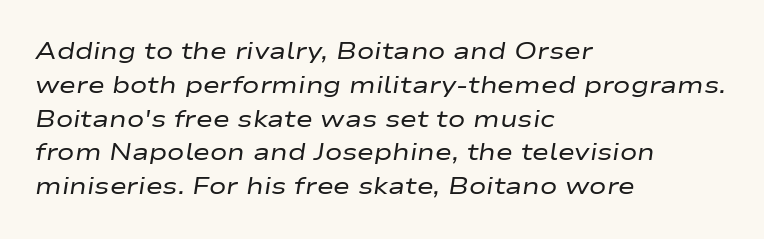
Q: Is the text bold? A: No.
Q: Is the text italic (slanted)? A: Yes, it leans right by about 9 degrees.
Q: Is the text underlined? A: No.
Q: How is the paragraph aligned? A: Left-aligned.
Q: Is the spacing between letters normal or unusually wide? A: Normal.
Q: Is the spacing between lines tight, normal or loose? A: Normal.
